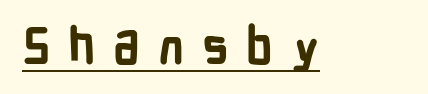
The image shows 50 px bold, condensed sans-serif type, upright; set unusually wide letter spacing (+0.36 em), underlined; low stroke contrast and a medium x-height.
